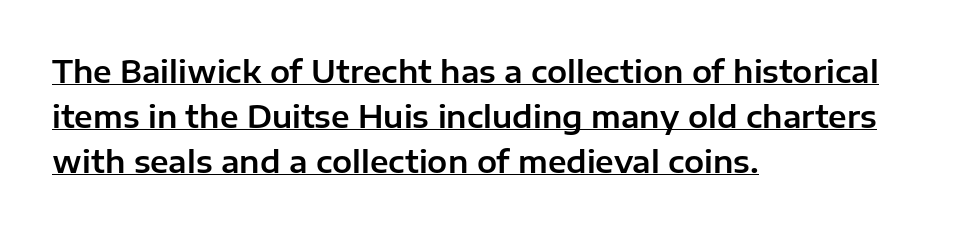
{"serif": "no", "italic": "no", "width": "normal", "stroke_contrast": "low", "x_height": "medium", "monospaced": "no", "underline": "yes", "align": "left", "line_spacing": "normal", "line_spacing_ratio": 1.5, "letter_spacing": "normal", "letter_spacing_em": 0.0, "glyph_px": 30}
